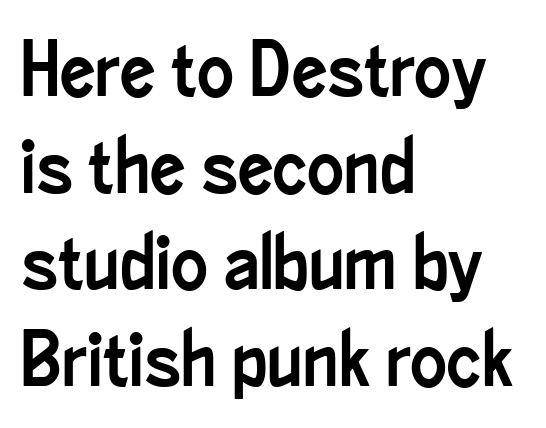
Q: Is the text italic (slanted)? A: No, it is upright.
Q: Is the typeface a serif or a sans-serif typeface? A: Sans-serif.
Q: Is the text underlined? A: No.
Q: How is the paragraph aligned? A: Left-aligned.
Q: Is the spacing between letters normal or unusually wide? A: Normal.
Q: Width (condensed, normal, or wide)? A: Condensed.
Q: Stroke contrast? A: Low.
Q: x-height? A: Small.
Q: Monospaced? A: No.
